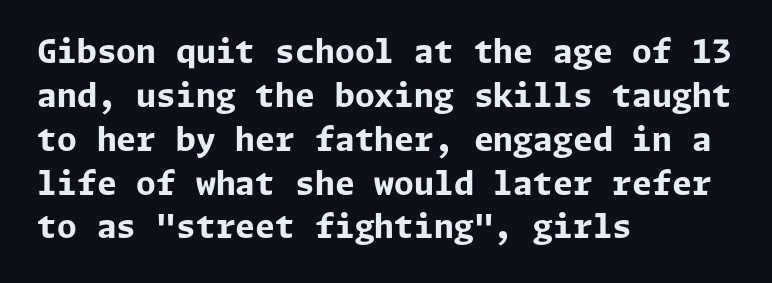
This sample is left-justified, so line endings fall wherever the words run out. Thick stems and heavy bowls — unmistakably bold. Stroke terminals: plain, sans-serif. Look at the tracking — it's just the regular setting, nothing added.
